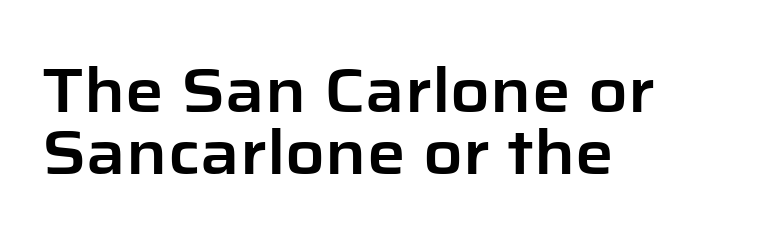
{"serif": "no", "italic": "no", "width": "normal", "stroke_contrast": "low", "x_height": "medium", "monospaced": "no", "underline": "no", "align": "left", "line_spacing": "tight", "line_spacing_ratio": 1.02, "letter_spacing": "normal", "letter_spacing_em": 0.0, "glyph_px": 61}
